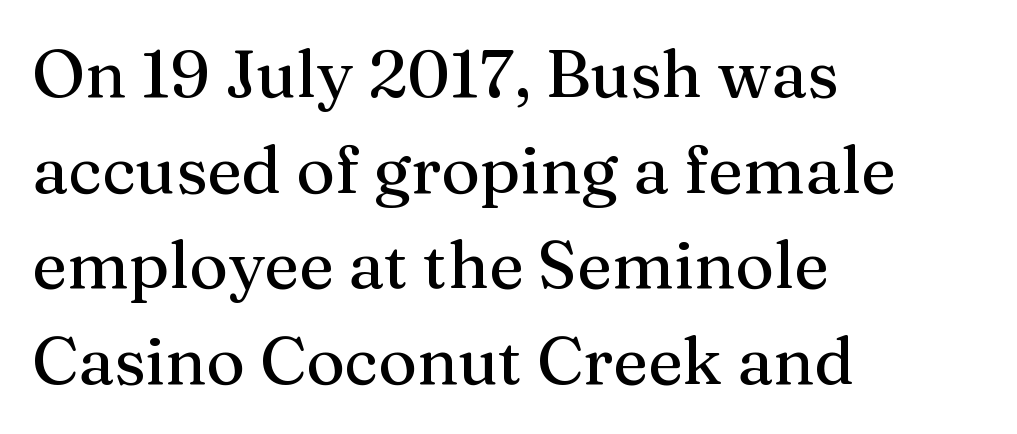
The gaps between neighbouring characters are ordinary and unremarkable. Which margin do the lines hug? The left one — the right edge is uneven. Rendered with straight, roman letterforms. The rows are spaced the way most documents space them. Think of a printed novel: that variable character pitch is what you see here.
